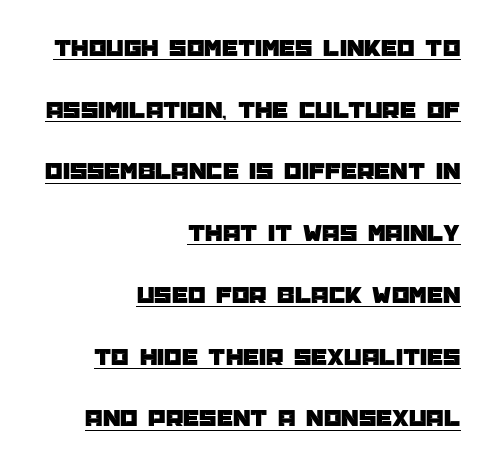
{"italic": "no", "underline": "yes", "align": "right", "line_spacing": "loose", "line_spacing_ratio": 2.47, "letter_spacing": "normal", "letter_spacing_em": 0.0, "glyph_px": 25}
